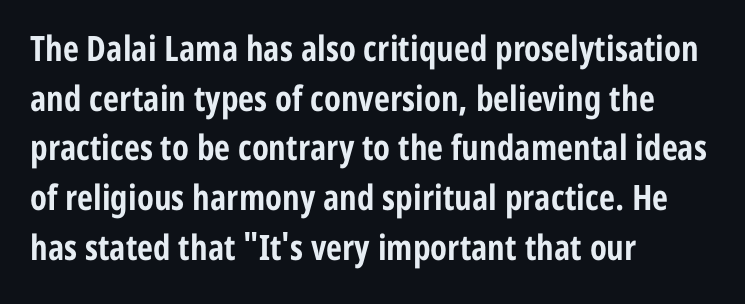
{"serif": "no", "italic": "no", "bold": "yes", "weight": "bold", "width": "condensed", "stroke_contrast": "low", "x_height": "medium", "monospaced": "no", "underline": "no", "align": "left", "line_spacing": "normal", "line_spacing_ratio": 1.42, "letter_spacing": "normal", "letter_spacing_em": 0.0, "glyph_px": 35}
